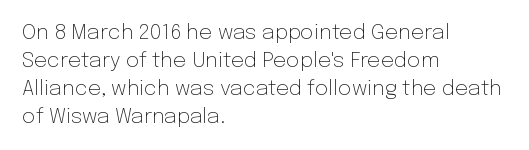
{"italic": "no", "bold": "no", "underline": "no", "align": "left", "line_spacing": "normal", "line_spacing_ratio": 1.33, "letter_spacing": "normal", "letter_spacing_em": 0.0, "glyph_px": 21}
